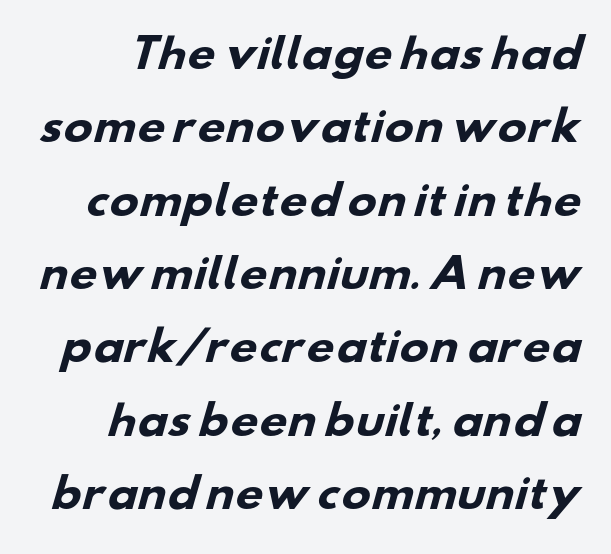
{"serif": "no", "bold": "yes", "weight": "heavy", "width": "wide", "stroke_contrast": "low", "x_height": "small", "monospaced": "no", "underline": "no", "line_spacing_ratio": 1.88, "letter_spacing": "normal", "letter_spacing_em": 0.0, "glyph_px": 39}
